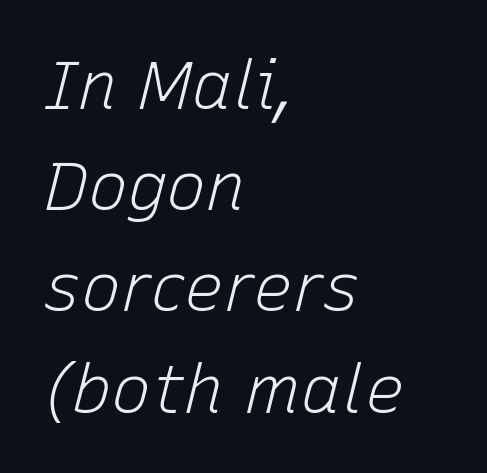
{"italic": "yes", "lean": "right", "slant_degrees": 15, "bold": "no", "weight": "light", "width": "normal", "stroke_contrast": "low", "x_height": "medium", "monospaced": "no", "underline": "no", "align": "left", "line_spacing": "normal", "line_spacing_ratio": 1.51, "letter_spacing": "normal", "letter_spacing_em": 0.0, "glyph_px": 67}
